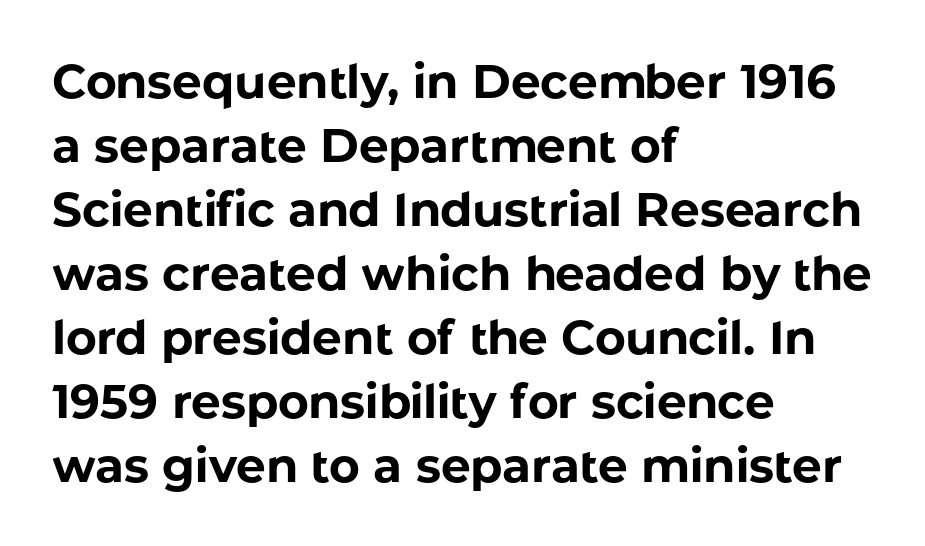
Q: Is the text bold? A: Yes.
Q: Is the text italic (slanted)? A: No, it is upright.
Q: Is the typeface a serif or a sans-serif typeface? A: Sans-serif.
Q: Is the text underlined? A: No.
Q: How is the paragraph aligned? A: Left-aligned.
Q: Is the spacing between letters normal or unusually wide? A: Normal.
Q: Is the spacing between lines tight, normal or loose? A: Normal.
Q: Width (condensed, normal, or wide)? A: Normal.
Q: Stroke contrast? A: Low.
Q: x-height? A: Medium.
Q: Monospaced? A: No.
